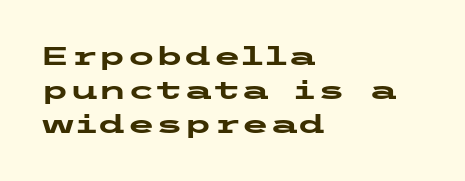
Typeset ragged right — the left edge is the straight one. Words float on clear page, feet unadorned. Vertically, the passage feels balanced, rows spaced as you'd expect. This sample uses plain, unmodified letter spacing. Summary of weight: heavy, a full bold. Characters remain perfectly vertical along every line.
